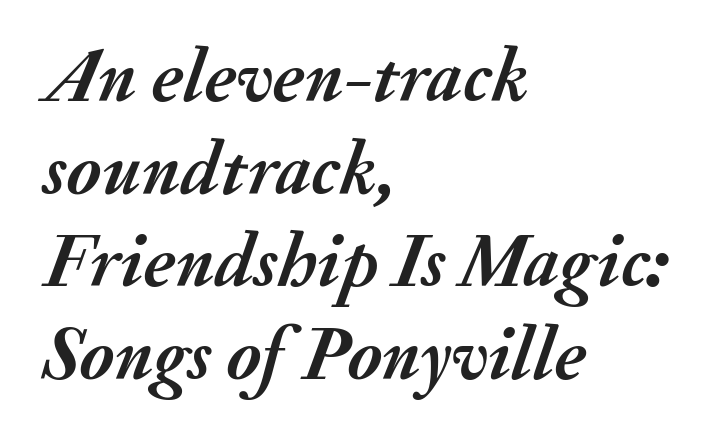
You could not count columns in this text — the font is proportionally spaced. If you drew a line through each stem, it would be angled. The rendering anchors every line to the left-hand side. This is heavy type, rendered in bold. Here the glyphs are tracked normally, forming tight word shapes. A clean baseline with only descenders dipping below it.
